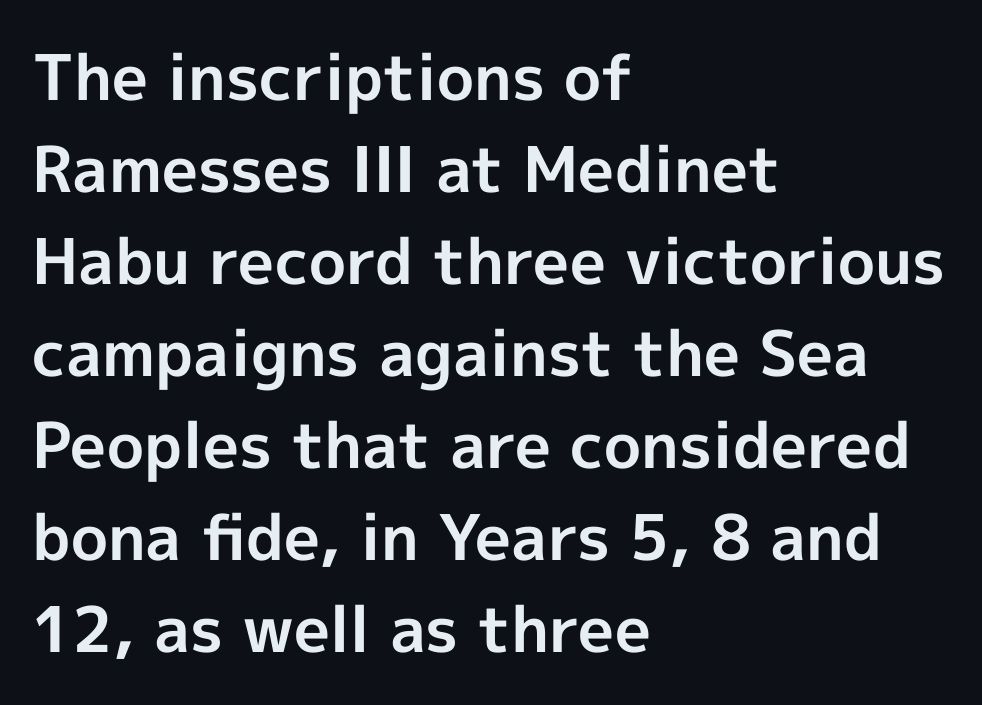
Q: Is the text bold? A: Yes.
Q: Is the text italic (slanted)? A: No, it is upright.
Q: Is the typeface a serif or a sans-serif typeface? A: Sans-serif.
Q: Is the text underlined? A: No.
Q: How is the paragraph aligned? A: Left-aligned.
Q: Is the spacing between letters normal or unusually wide? A: Normal.
Q: Is the spacing between lines tight, normal or loose? A: Normal.
Q: Width (condensed, normal, or wide)? A: Normal.
Q: x-height? A: Medium.
Q: Monospaced? A: No.
